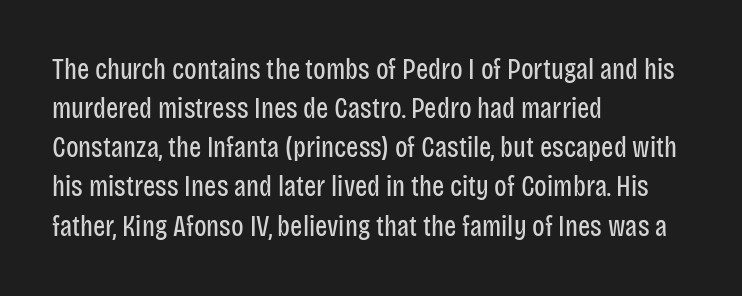
{"serif": "no", "italic": "no", "bold": "no", "weight": "regular", "width": "condensed", "stroke_contrast": "low", "x_height": "large", "monospaced": "no", "underline": "no", "align": "left", "line_spacing": "normal", "line_spacing_ratio": 1.35, "letter_spacing": "normal", "letter_spacing_em": 0.0, "glyph_px": 29}
